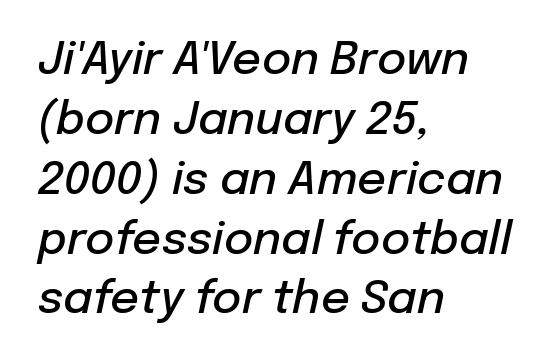
{"italic": "yes", "lean": "right", "slant_degrees": 12, "bold": "semi", "weight": "semibold", "width": "normal", "stroke_contrast": "low", "x_height": "medium", "monospaced": "no", "underline": "no", "align": "left", "line_spacing": "normal", "line_spacing_ratio": 1.33, "letter_spacing": "normal", "letter_spacing_em": 0.0, "glyph_px": 45}
